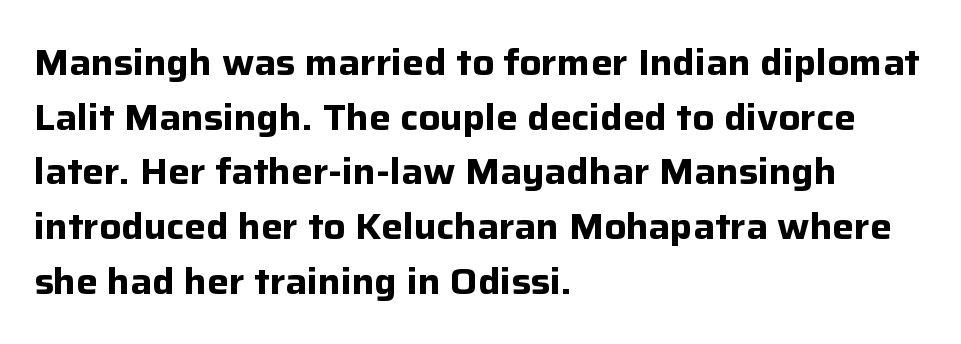
Q: Is the text bold? A: Yes.
Q: Is the text italic (slanted)? A: No, it is upright.
Q: Is the typeface a serif or a sans-serif typeface? A: Sans-serif.
Q: Is the text underlined? A: No.
Q: How is the paragraph aligned? A: Left-aligned.
Q: Is the spacing between letters normal or unusually wide? A: Normal.
Q: Is the spacing between lines tight, normal or loose? A: Normal.
Q: Width (condensed, normal, or wide)? A: Normal.
Q: Stroke contrast? A: Low.
Q: x-height? A: Medium.
Q: Monospaced? A: No.
